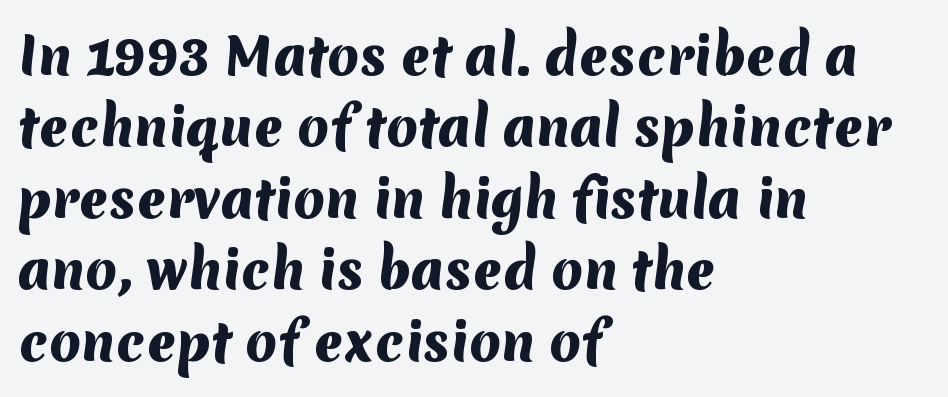
The image shows 51 px heavy sans-serif type; set left-aligned, normal line spacing (1.4x), normal letter spacing, not underlined; medium stroke contrast and a medium x-height.
